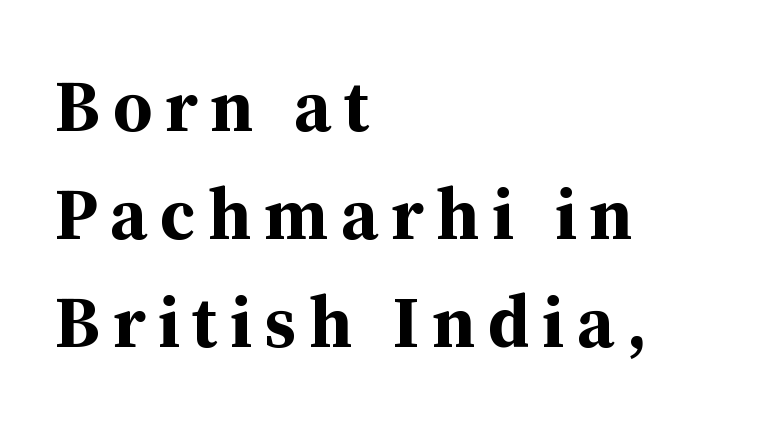
The image shows 73 px bold serif type, upright; set left-aligned, normal line spacing (1.48x), not underlined; medium stroke contrast and a medium x-height.
